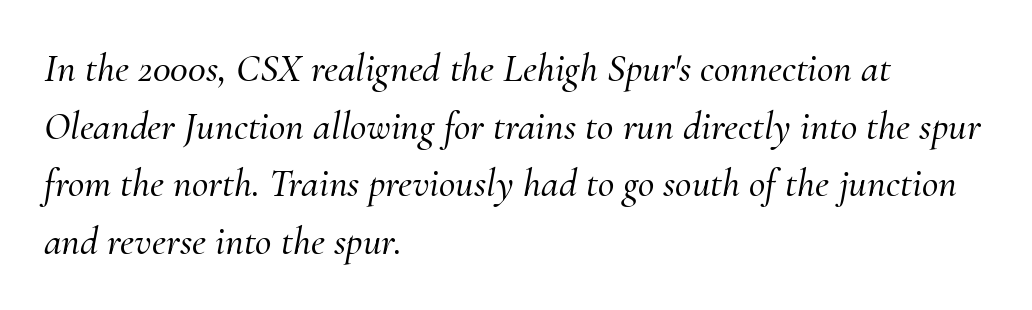
{"serif": "yes", "italic": "yes", "lean": "right", "slant_degrees": 10, "width": "normal", "stroke_contrast": "medium", "x_height": "small", "monospaced": "no", "underline": "no", "align": "left", "line_spacing": "normal", "line_spacing_ratio": 1.44, "letter_spacing": "normal", "letter_spacing_em": 0.0, "glyph_px": 40}
